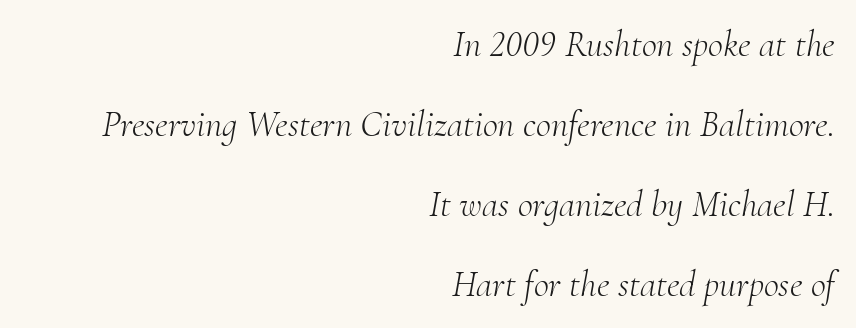
The image shows 37 px light serif type, italic (leaning right); set right-aligned, loose line spacing (2.16x), normal letter spacing, not underlined; medium stroke contrast and a small x-height.
